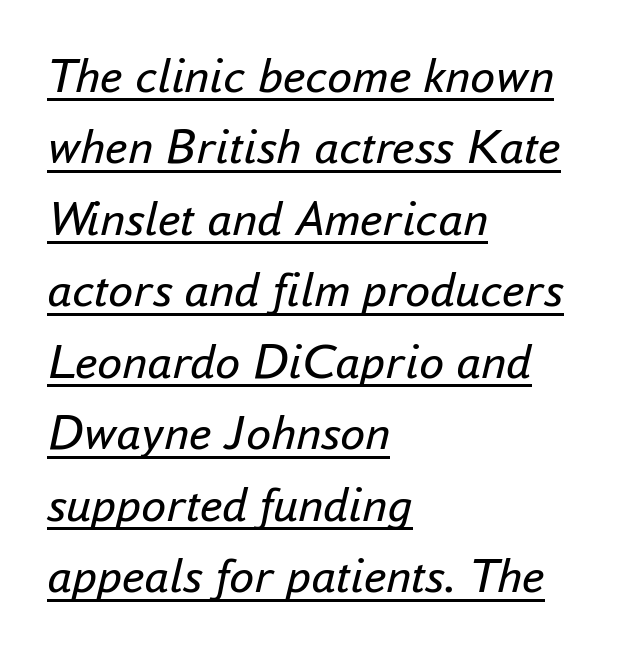
The lettering is marked with a stroke running underneath it. Summary of vertical rhythm: regular, with standard interline spacing. These lines are rendered in a variable-pitch font. Notice how the passage keeps a crisp vertical edge on the left only.
